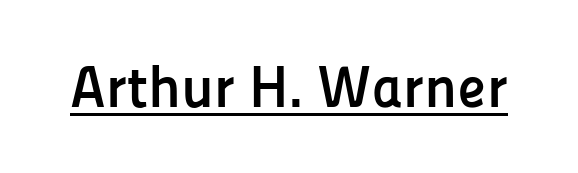
The image shows 59 px semibold sans-serif type, upright; set normal letter spacing, underlined; low stroke contrast and a medium x-height.
